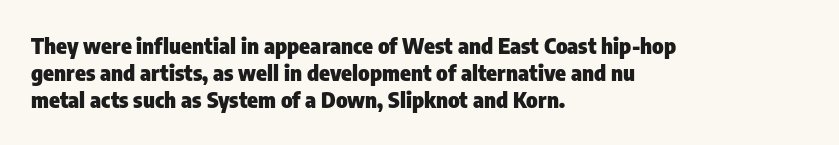
{"italic": "no", "bold": "yes", "underline": "no", "align": "left", "line_spacing_ratio": 1.23, "letter_spacing": "normal", "letter_spacing_em": 0.0, "glyph_px": 22}
